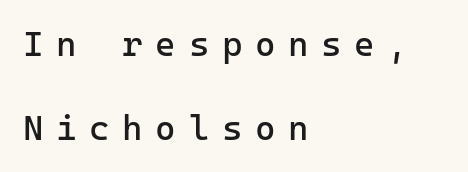
Q: Is the text bold? A: No.
Q: Is the text italic (slanted)? A: No, it is upright.
Q: Is the typeface a serif or a sans-serif typeface? A: Sans-serif.
Q: Is the text underlined? A: No.
Q: How is the paragraph aligned? A: Left-aligned.
Q: Is the spacing between letters normal or unusually wide? A: Unusually wide.
Q: Is the spacing between lines tight, normal or loose? A: Loose.
Q: Width (condensed, normal, or wide)? A: Normal.
Q: Stroke contrast? A: Low.
Q: x-height? A: Medium.
Q: Monospaced? A: Yes.
